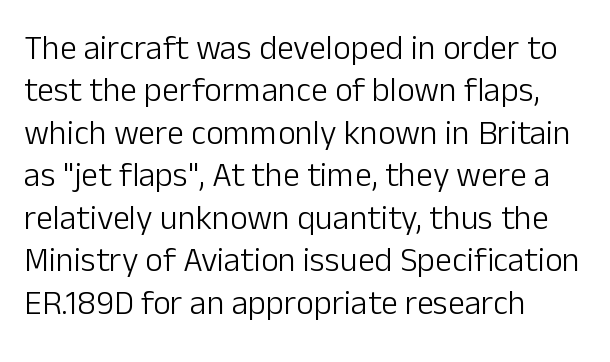
Type style note: lacks serifs. Posture: vertical. The face used here is proportionally spaced, like ordinary book or web type. The leading is moderate, giving the passage an even texture.
